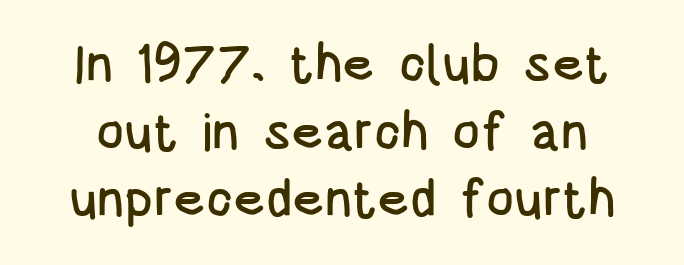
The image shows 52 px condensed sans-serif type, upright; set normal line spacing (1.3x), normal letter spacing, not underlined; low stroke contrast and a large x-height.
